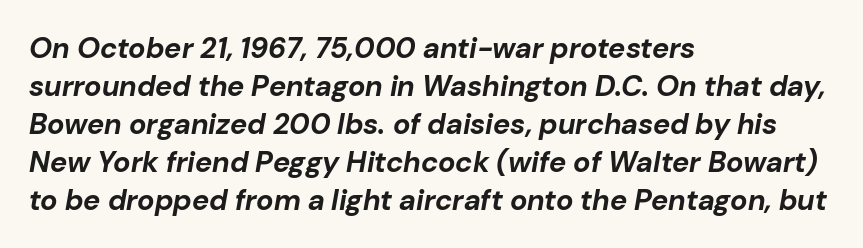
Q: Is the text bold? A: Yes.
Q: Is the text italic (slanted)? A: Yes, it leans right by about 10 degrees.
Q: Is the text underlined? A: No.
Q: How is the paragraph aligned? A: Left-aligned.
Q: Is the spacing between letters normal or unusually wide? A: Normal.
Q: Is the spacing between lines tight, normal or loose? A: Normal.
Q: Width (condensed, normal, or wide)? A: Normal.
Q: Stroke contrast? A: Low.
Q: x-height? A: Medium.
Q: Monospaced? A: No.
